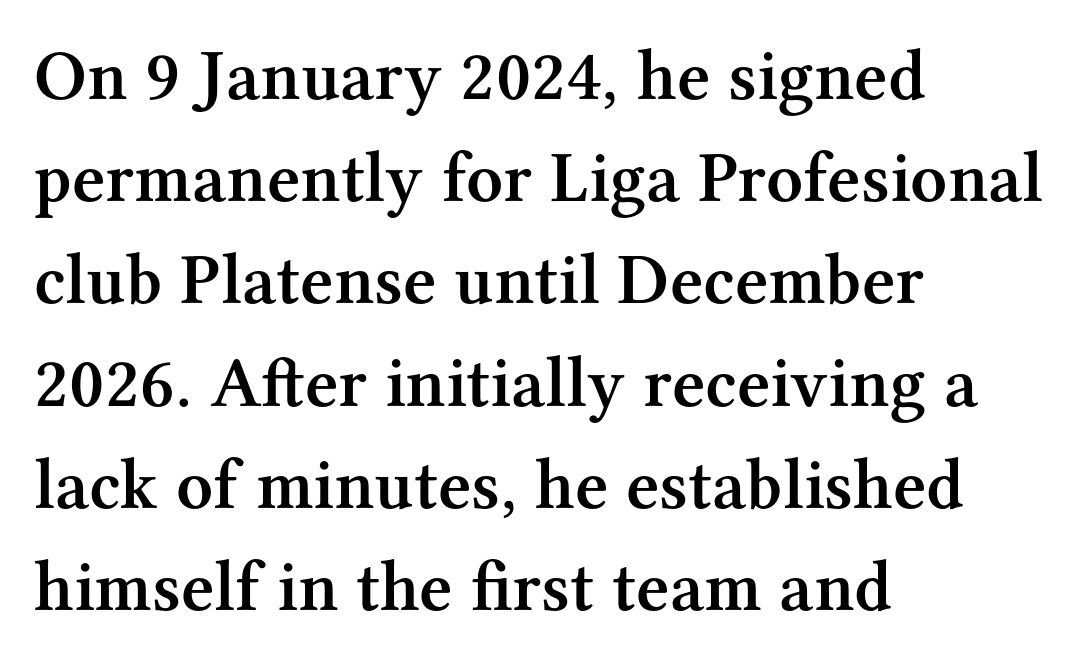
The image shows 72 px semibold serif type, upright; set left-aligned, normal line spacing (1.42x), normal letter spacing, not underlined; medium stroke contrast and a medium x-height.
